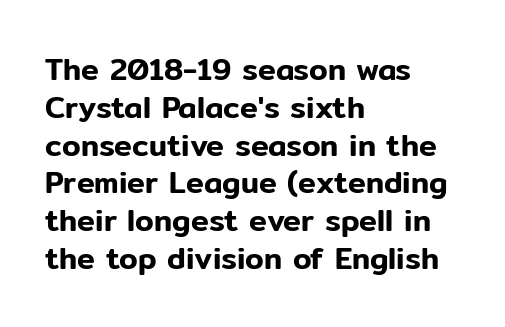
The image shows 30 px sans-serif type, upright; set left-aligned, normal line spacing (1.26x), normal letter spacing, not underlined; low stroke contrast and a medium x-height.
